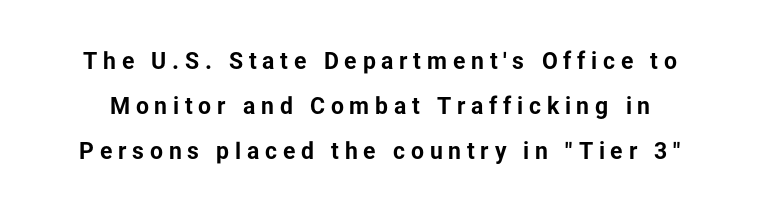
The image shows 23 px bold type, upright; set loose line spacing (1.95x), unusually wide letter spacing (+0.25 em), not underlined.
